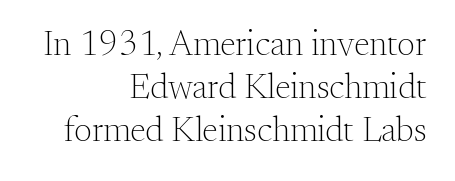
Q: Is the text bold? A: No.
Q: Is the text italic (slanted)? A: No, it is upright.
Q: Is the typeface a serif or a sans-serif typeface? A: Serif.
Q: Is the text underlined? A: No.
Q: How is the paragraph aligned? A: Right-aligned.
Q: Is the spacing between letters normal or unusually wide? A: Normal.
Q: Width (condensed, normal, or wide)? A: Normal.
Q: Stroke contrast? A: Medium.
Q: x-height? A: Small.
Q: Monospaced? A: No.
